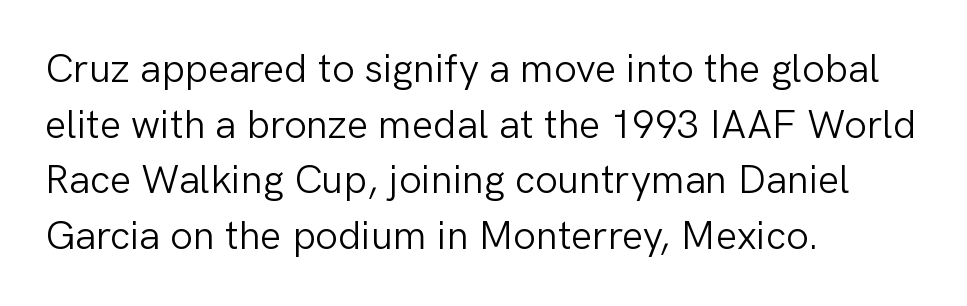
Posture: upright roman. Each stroke keeps to a modest, everyday thickness or less. The setting favours the left margin, as ordinary paragraphs usually do. Is this a sans? Yes — the strokes have no serifs. How are the letters spaced? Ordinarily, with no added tracking. Each new line begins a customary step beneath the previous one.
